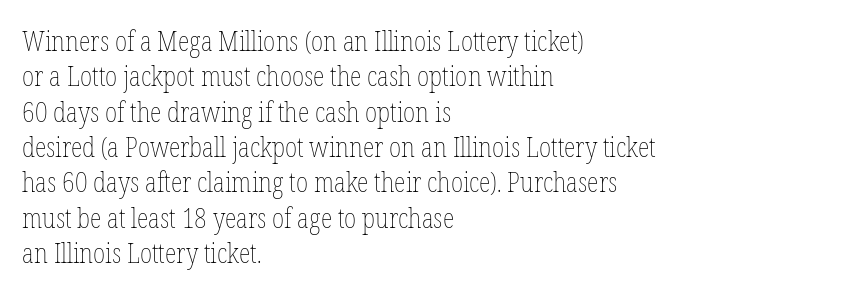
Q: Is the text bold? A: No.
Q: Is the text italic (slanted)? A: No, it is upright.
Q: Is the text underlined? A: No.
Q: How is the paragraph aligned? A: Left-aligned.
Q: Is the spacing between letters normal or unusually wide? A: Normal.
Q: Is the spacing between lines tight, normal or loose? A: Normal.
